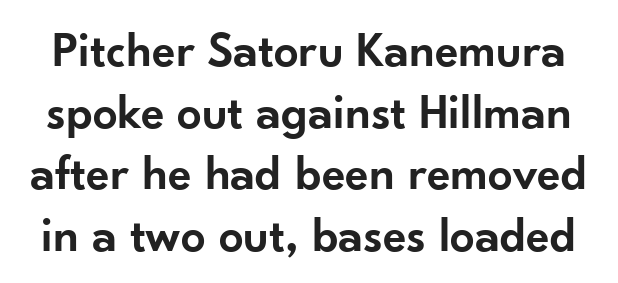
The image shows 49 px semibold sans-serif type, upright; set normal line spacing (1.26x), normal letter spacing, not underlined; low stroke contrast and a small x-height.
